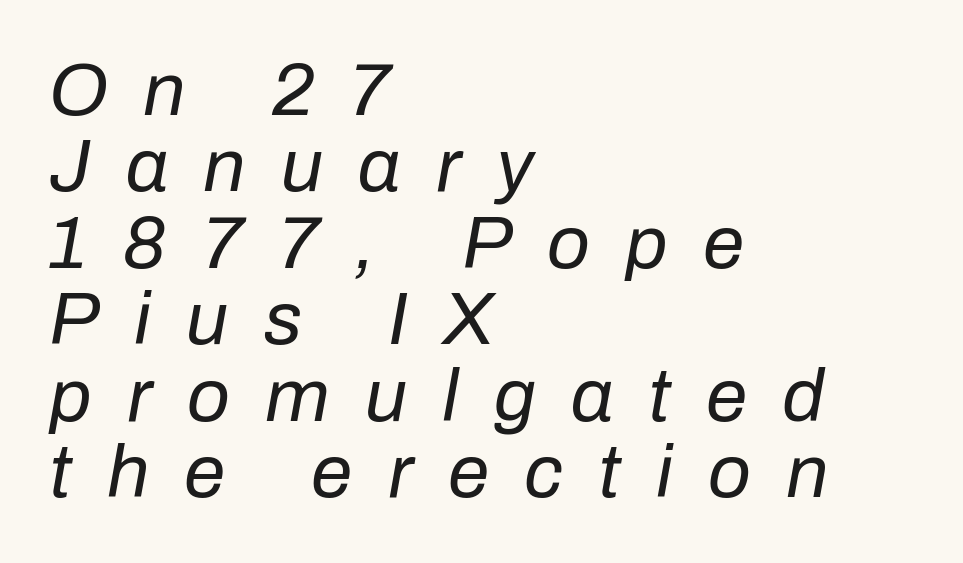
{"italic": "yes", "lean": "right", "slant_degrees": 10, "bold": "no", "weight": "regular", "width": "normal", "stroke_contrast": "low", "x_height": "medium", "monospaced": "no", "underline": "no", "align": "left", "line_spacing": "tight", "line_spacing_ratio": 1.02, "letter_spacing": "wide", "letter_spacing_em": 0.47, "glyph_px": 75}
